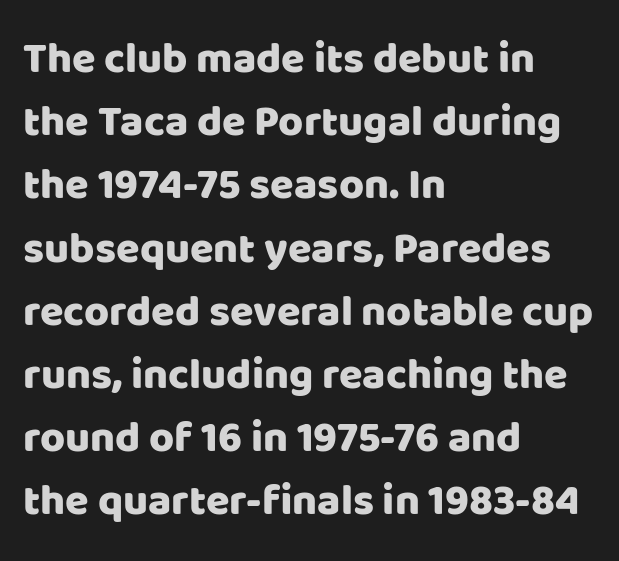
{"serif": "no", "italic": "no", "width": "normal", "stroke_contrast": "low", "x_height": "large", "monospaced": "no", "underline": "no", "align": "left", "line_spacing": "normal", "line_spacing_ratio": 1.47, "letter_spacing": "normal", "letter_spacing_em": 0.0, "glyph_px": 43}
